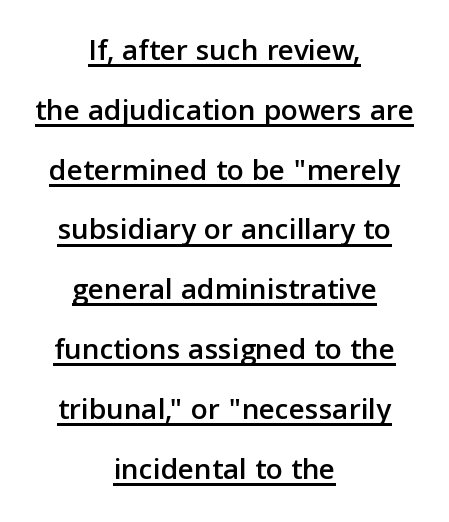
The image shows 31 px sans-serif type, upright; set centered, loose line spacing (1.93x), normal letter spacing, underlined; low stroke contrast and a medium x-height.
